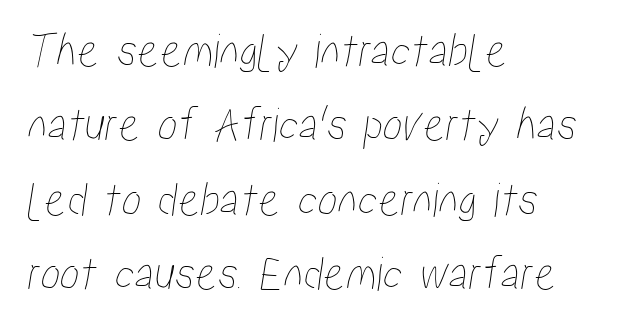
How are the letters spaced? Ordinarily, with no added tracking. The area under the type is left untouched. Students, observe: this is what conventionally led text looks like. The setting favours the left margin, as ordinary paragraphs usually do. Is this a fixed-width face? No — the glyphs have proportional, varying widths.
